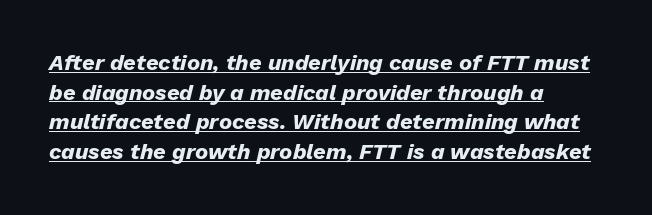
Whoever set this chose a conventional vertical rhythm. The horizontal fit of the characters is conventional and even. The text carries the slant typical of an italic or oblique font. The sample has been set heavy, in full bold. Quick note: underline on. One-word summary of the alignment: left.
